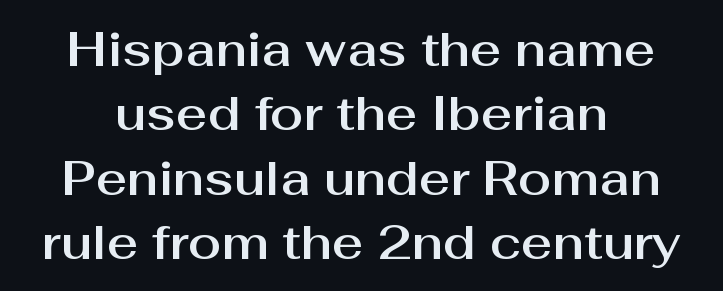
The image shows 48 px sans-serif type, upright; set normal line spacing (1.34x), normal letter spacing, not underlined; medium stroke contrast and a medium x-height.
